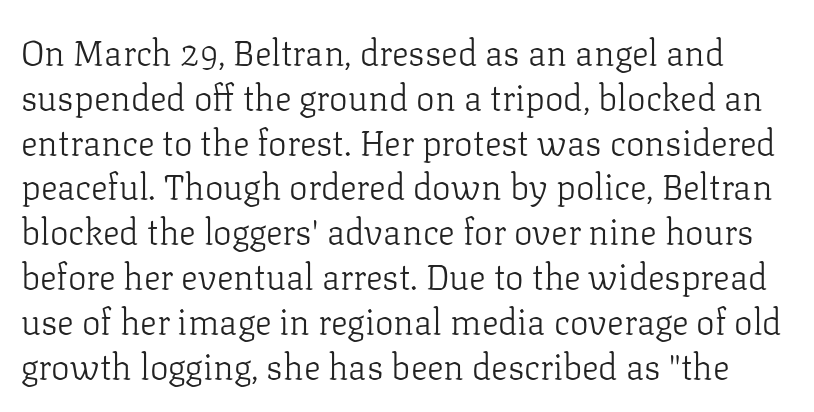
{"serif": "yes", "italic": "no", "bold": "no", "weight": "light", "width": "normal", "stroke_contrast": "low", "x_height": "medium", "monospaced": "no", "underline": "no", "line_spacing": "normal", "line_spacing_ratio": 1.28, "letter_spacing": "normal", "letter_spacing_em": 0.0, "glyph_px": 35}
